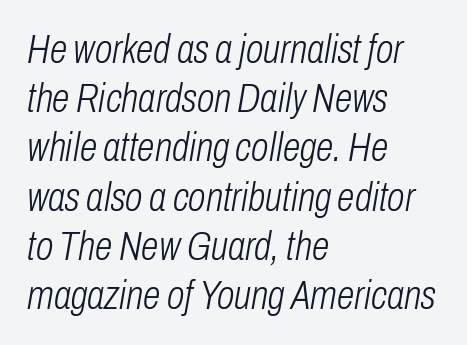
Q: Is the text bold? A: No.
Q: Is the text italic (slanted)? A: Yes, it leans right by about 10 degrees.
Q: Is the text underlined? A: No.
Q: How is the paragraph aligned? A: Left-aligned.
Q: Is the spacing between letters normal or unusually wide? A: Normal.
Q: Width (condensed, normal, or wide)? A: Condensed.
Q: Stroke contrast? A: Low.
Q: x-height? A: Medium.
Q: Monospaced? A: No.
